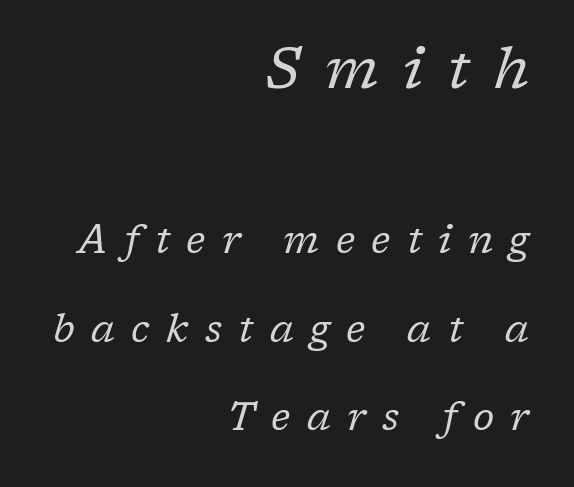
The image shows 58 px regular-weight serif type, italic (leaning right); set right-aligned, loose line spacing (2.28x), unusually wide letter spacing (+0.42 em), not underlined; the first (top) block is 1.49x larger; low stroke contrast and a medium x-height.
